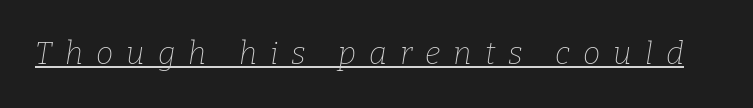
{"serif": "yes", "italic": "yes", "lean": "right", "slant_degrees": 9, "bold": "no", "weight": "thin", "width": "normal", "stroke_contrast": "low", "x_height": "medium", "monospaced": "no", "underline": "yes", "letter_spacing": "wide", "letter_spacing_em": 0.42, "glyph_px": 31}
